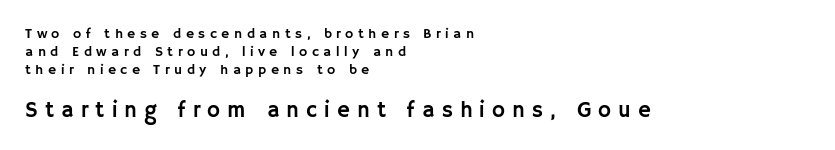
Q: Is the text italic (slanted)? A: No, it is upright.
Q: Is the text underlined? A: No.
Q: How is the paragraph aligned? A: Left-aligned.
Q: Is the spacing between letters normal or unusually wide? A: Unusually wide.
Q: Is the spacing between lines tight, normal or loose? A: Normal.
Q: Which block of text is set in a larger size, the first (top) or the second (bottom)? A: The second (bottom) one.
